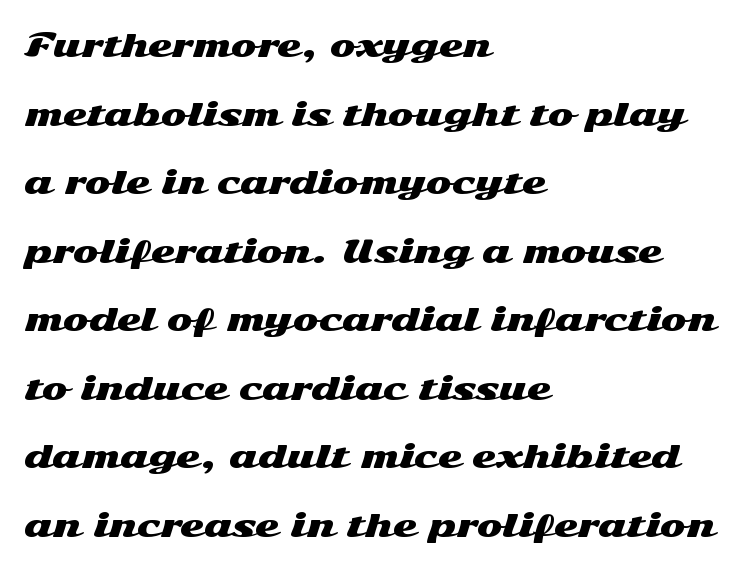
The image shows 31 px wide sans-serif type; set left-aligned, loose line spacing (2.21x), normal letter spacing, not underlined; medium stroke contrast and a medium x-height.
